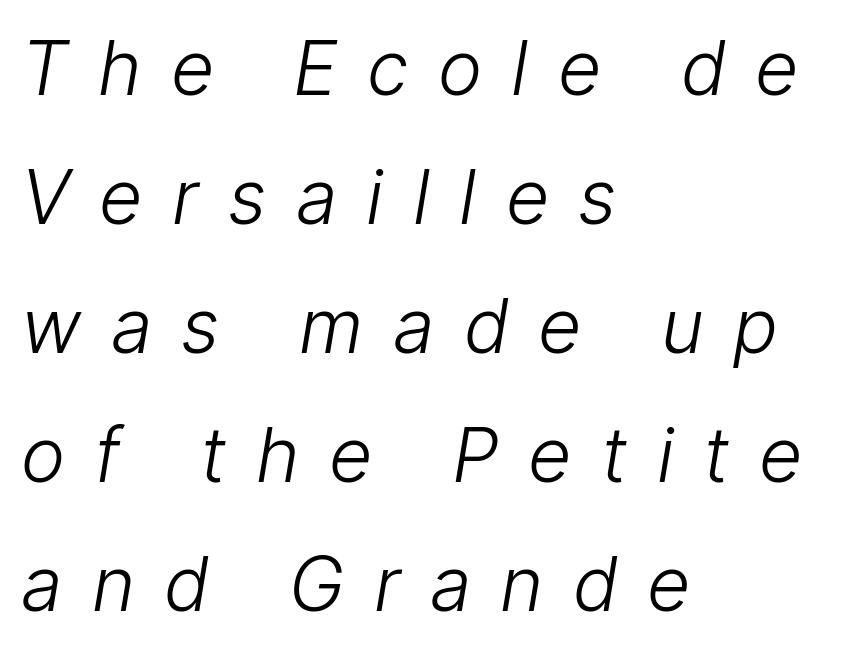
Q: Is the text bold? A: No.
Q: Is the text italic (slanted)? A: Yes, it leans right by about 9 degrees.
Q: Is the text underlined? A: No.
Q: How is the paragraph aligned? A: Left-aligned.
Q: Is the spacing between letters normal or unusually wide? A: Unusually wide.
Q: Width (condensed, normal, or wide)? A: Condensed.
Q: Stroke contrast? A: Low.
Q: x-height? A: Medium.
Q: Monospaced? A: No.
